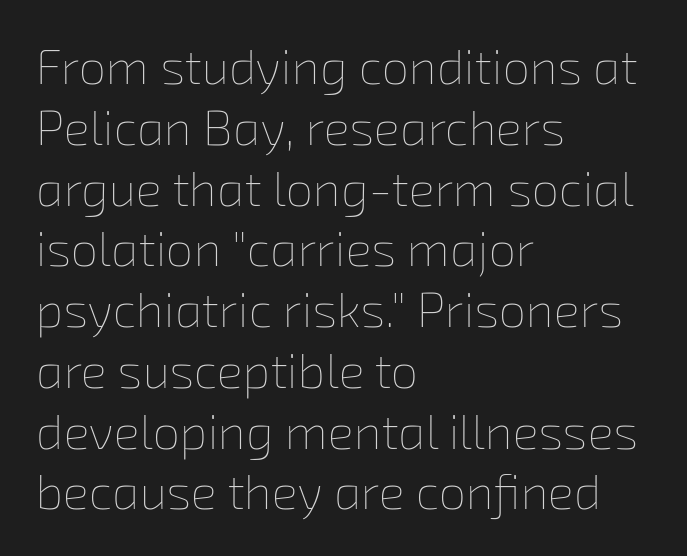
The image shows 49 px thin type; set left-aligned, line spacing 1.24x, normal letter spacing, not underlined; low stroke contrast and a medium x-height.
